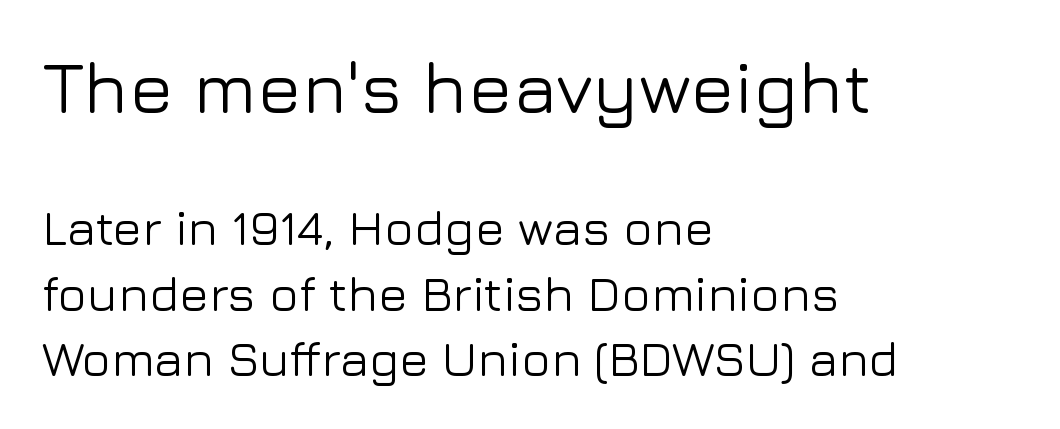
This layout puts the oversized block above and the modest block below. Unlike italic type, these characters show no tilt at all. Regular leading. Look at the bottom of the vertical strokes: they stop flat, with no serifs. Caption: standard tracking, unaltered. Do the characters align in a grid? No, the font is proportional.
